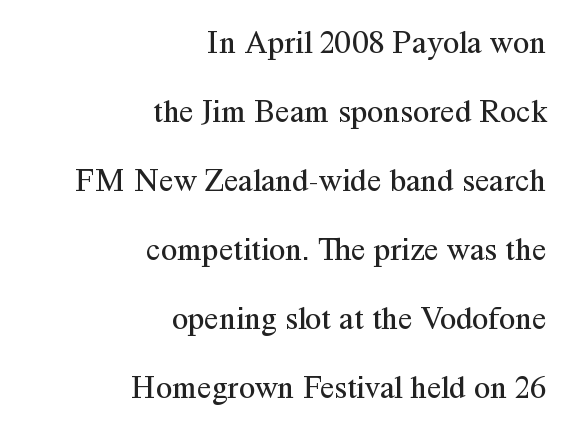
Q: Is the text bold? A: No.
Q: Is the text italic (slanted)? A: No, it is upright.
Q: Is the typeface a serif or a sans-serif typeface? A: Serif.
Q: Is the text underlined? A: No.
Q: How is the paragraph aligned? A: Right-aligned.
Q: Is the spacing between letters normal or unusually wide? A: Normal.
Q: Is the spacing between lines tight, normal or loose? A: Loose.
Q: Width (condensed, normal, or wide)? A: Normal.
Q: Stroke contrast? A: Medium.
Q: x-height? A: Medium.
Q: Monospaced? A: No.
